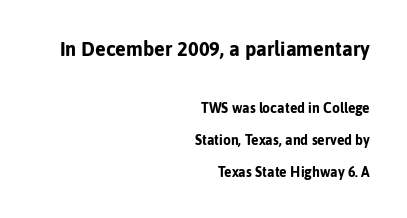
Summary of weight: heavy, a full bold. Does the bottom block carry the larger type? No, the top block does. A typesetter would call this zero additional tracking. Vertical strokes here are truly vertical. The rendering anchors every line to the right-hand side.
